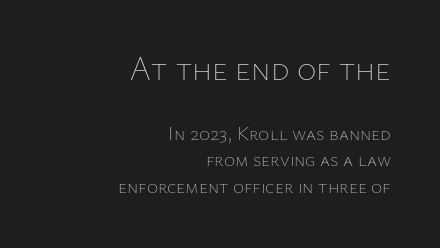
Q: Is the text bold? A: No.
Q: Is the text italic (slanted)? A: No, it is upright.
Q: Is the text underlined? A: No.
Q: How is the paragraph aligned? A: Right-aligned.
Q: Is the spacing between letters normal or unusually wide? A: Normal.
Q: Is the spacing between lines tight, normal or loose? A: Normal.
Q: Which block of text is set in a larger size, the first (top) or the second (bottom)? A: The first (top) one.
Q: Width (condensed, normal, or wide)? A: Normal.
Q: Stroke contrast? A: Low.
Q: x-height? A: Medium.
Q: Monospaced? A: No.
